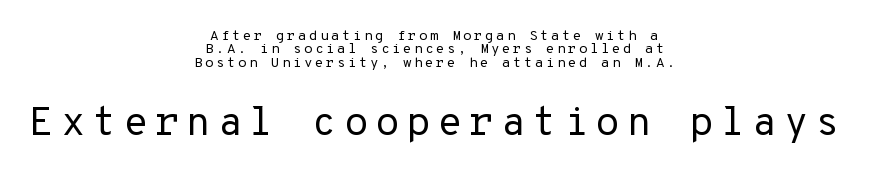
The image shows 40 px regular-weight sans-serif type, upright; set centered, tight line spacing (0.96x), not underlined; the second (bottom) block is 2.86x larger; low stroke contrast and a medium x-height.
